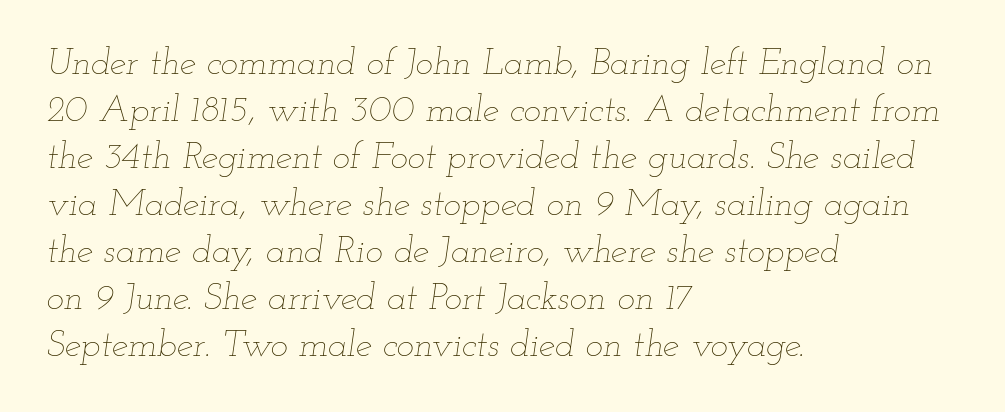
The image shows 37 px thin, wide type, italic (leaning right); set left-aligned, normal line spacing (1.27x), normal letter spacing, not underlined; low stroke contrast and a small x-height.
